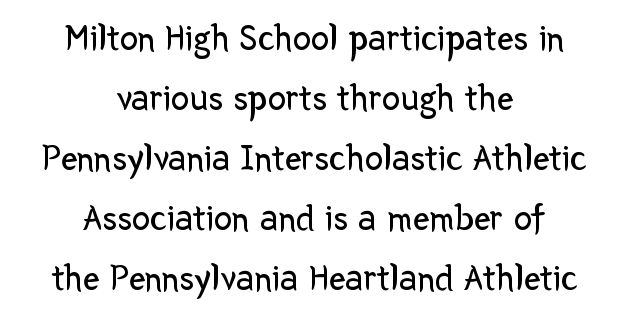
{"serif": "no", "italic": "no", "bold": "no", "weight": "regular", "width": "normal", "stroke_contrast": "low", "x_height": "medium", "monospaced": "no", "underline": "no", "align": "center", "line_spacing": "normal", "line_spacing_ratio": 1.62, "letter_spacing": "normal", "letter_spacing_em": 0.0, "glyph_px": 37}
